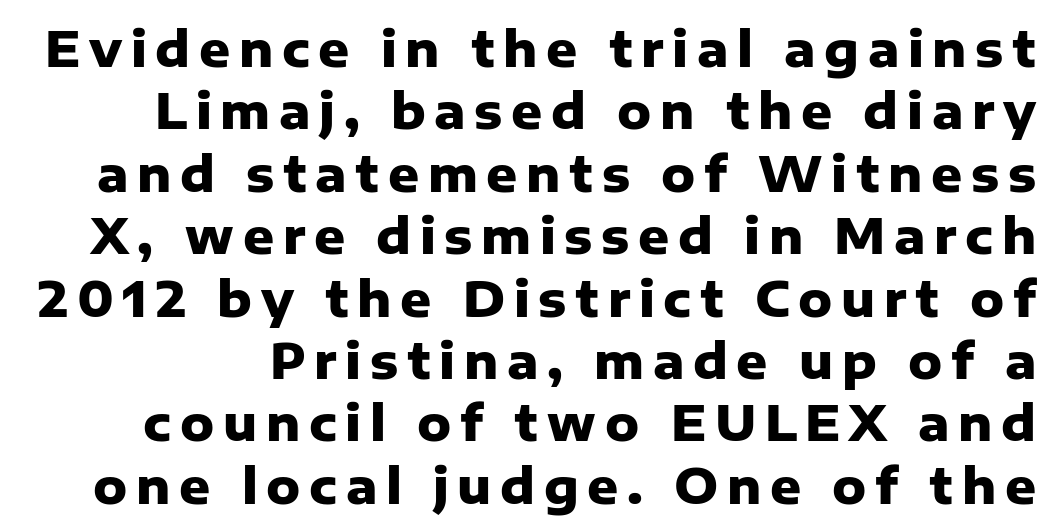
The image shows 48 px heavy sans-serif type, upright; set normal line spacing (1.3x), not underlined; low stroke contrast and a medium x-height.
